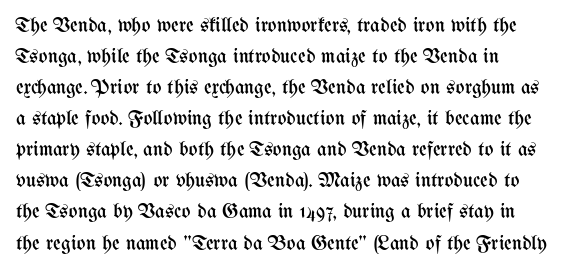
{"italic": "no", "bold": "no", "underline": "no", "line_spacing": "normal", "line_spacing_ratio": 1.48, "letter_spacing": "normal", "letter_spacing_em": 0.0, "glyph_px": 21}
